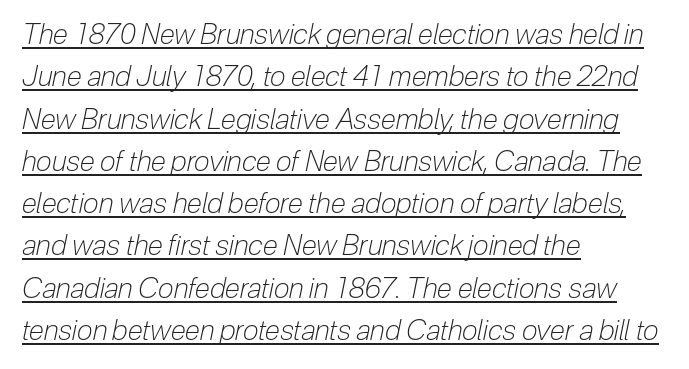
Caption: lettering with a line underneath. These lines are rendered in a variable-pitch font. The whole block is typeset with a tilt. The leading is moderate, giving the passage an even texture.
